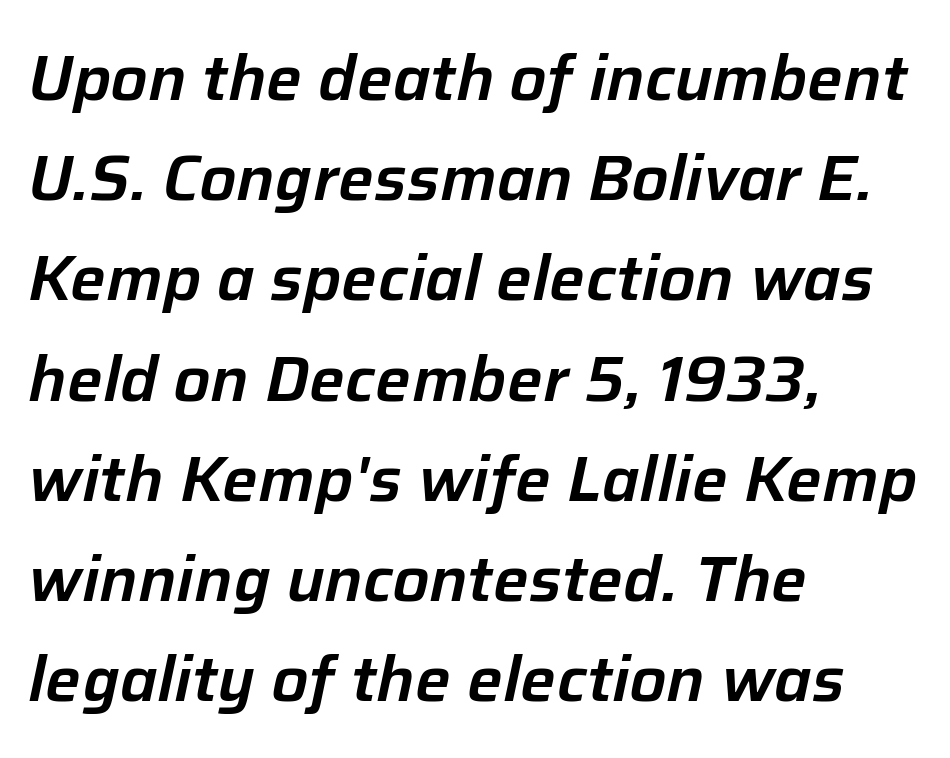
Posture: slanted. The space between consecutive lines is moderate. The gaps between neighbouring characters are ordinary and unremarkable. Leftover space on each line is placed entirely after the last word. This sample has the flowing, uneven cadence of proportional lettering. Quick note: underline off.
